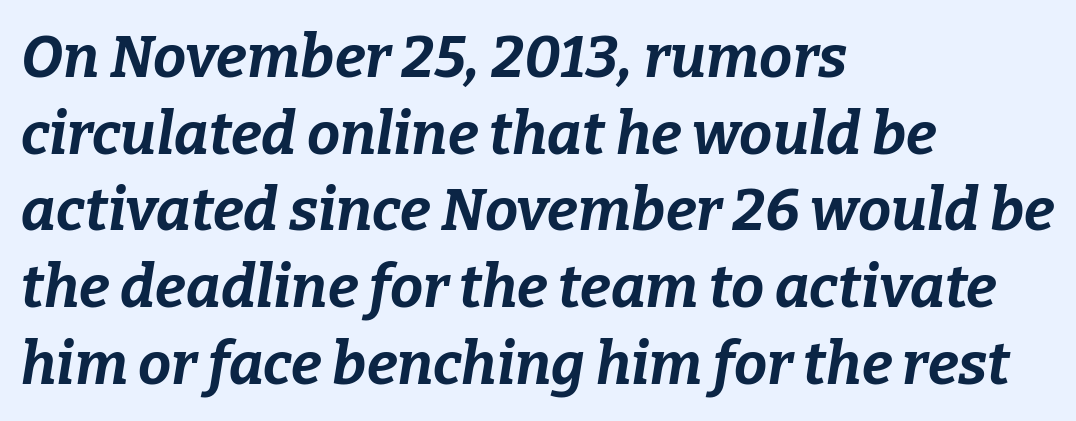
The image shows 59 px bold type, italic (leaning right); set left-aligned, normal line spacing (1.3x), normal letter spacing, not underlined; low stroke contrast and a medium x-height.
